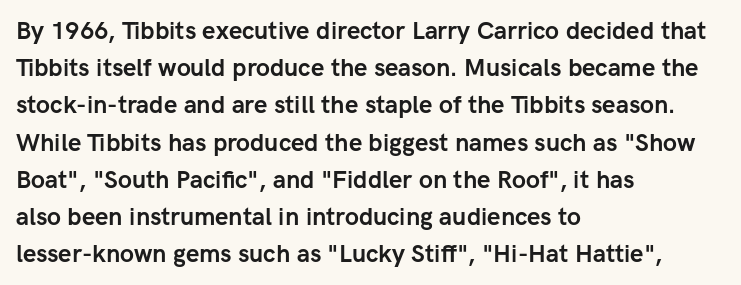
Q: Is the text bold? A: Yes.
Q: Is the text italic (slanted)? A: No, it is upright.
Q: Is the text underlined? A: No.
Q: How is the paragraph aligned? A: Left-aligned.
Q: Is the spacing between letters normal or unusually wide? A: Normal.
Q: Is the spacing between lines tight, normal or loose? A: Normal.
